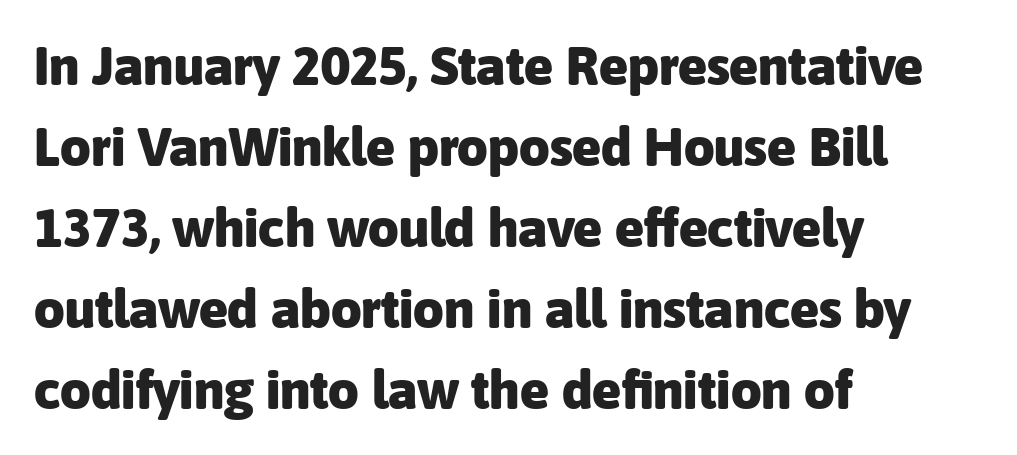
The image shows 54 px heavy sans-serif type, upright; set left-aligned, normal line spacing (1.5x), normal letter spacing, not underlined; low stroke contrast and a medium x-height.
